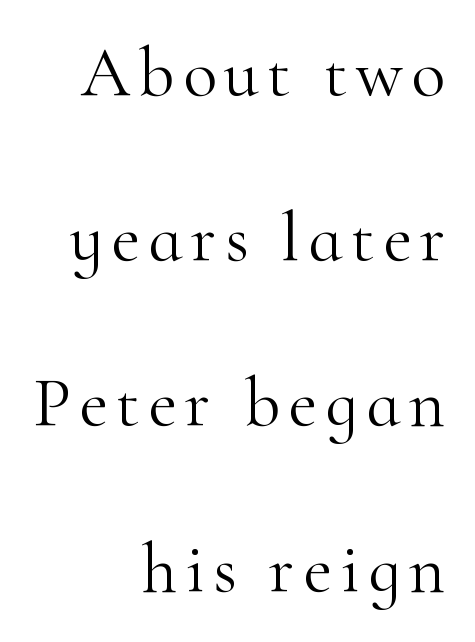
{"serif": "yes", "italic": "no", "bold": "no", "weight": "light", "width": "normal", "stroke_contrast": "high", "x_height": "small", "monospaced": "no", "underline": "no", "align": "right", "line_spacing": "loose", "line_spacing_ratio": 2.36, "glyph_px": 70}
